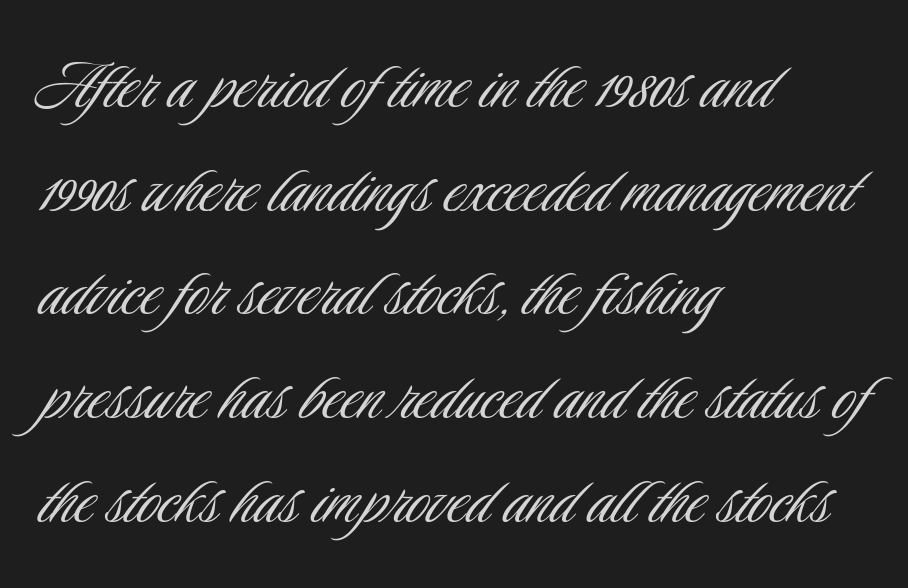
Q: Is the text bold? A: No.
Q: Is the text italic (slanted)? A: Yes.
Q: Is the typeface a serif or a sans-serif typeface? A: Sans-serif.
Q: Is the text underlined? A: No.
Q: How is the paragraph aligned? A: Left-aligned.
Q: Is the spacing between letters normal or unusually wide? A: Normal.
Q: Is the spacing between lines tight, normal or loose? A: Normal.
Q: Width (condensed, normal, or wide)? A: Condensed.
Q: Stroke contrast? A: Low.
Q: x-height? A: Small.
Q: Monospaced? A: No.
